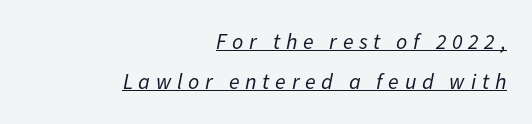
Each word looks stretched out because of the extra space between its letters. Right-aligned paragraph, ragged on the left. No letter is thick-stroked: the sample isn't bold. Glance below the letters and you will spot a drawn line. Notice how the stems are inclined rather than vertical — that's the hallmark of italics.
